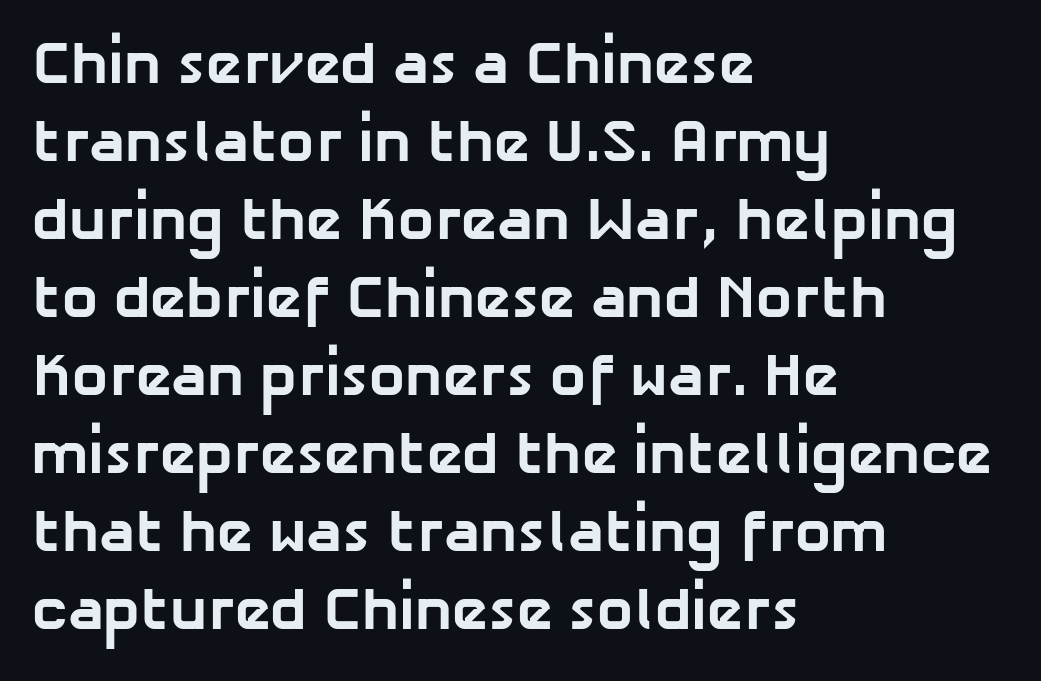
{"serif": "no", "bold": "yes", "weight": "bold", "width": "normal", "stroke_contrast": "low", "x_height": "medium", "monospaced": "no", "underline": "no", "align": "left", "line_spacing": "normal", "line_spacing_ratio": 1.3, "letter_spacing": "normal", "letter_spacing_em": 0.0, "glyph_px": 60}
